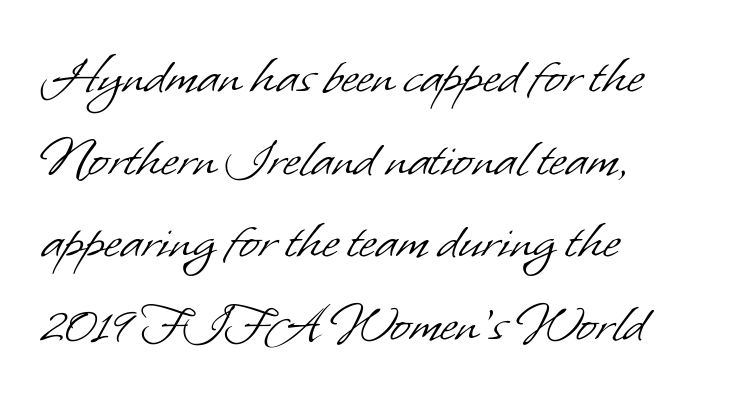
{"serif": "no", "bold": "no", "weight": "light", "width": "normal", "stroke_contrast": "low", "x_height": "small", "monospaced": "no", "underline": "no", "align": "left", "line_spacing": "normal", "line_spacing_ratio": 1.4, "letter_spacing": "normal", "letter_spacing_em": 0.0, "glyph_px": 59}
